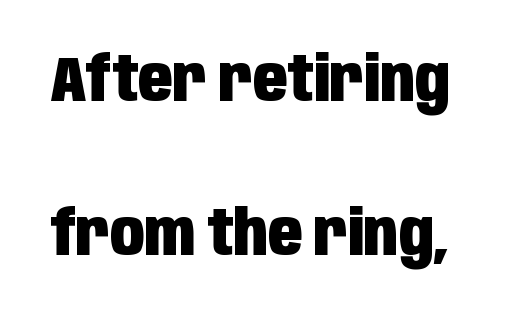
The image shows 63 px heavy, condensed sans-serif type, upright; set loose line spacing (2.45x), normal letter spacing, not underlined; low stroke contrast and a large x-height.
